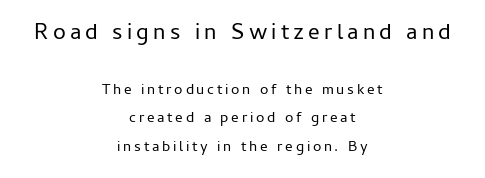
{"italic": "no", "bold": "no", "underline": "no", "align": "center", "line_spacing": "loose", "line_spacing_ratio": 1.92, "larger_block": "first", "size_ratio": 1.53, "glyph_px": 23}
